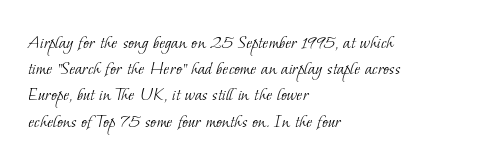
Quick note: interline space is typical. Unmarked baselines from the first word to the last. Stems here are at most as thick as an everyday book face. Observe the ordinary spacing: letters are neighbours, not strangers. This sample is left-justified, so line endings fall wherever the words run out.
